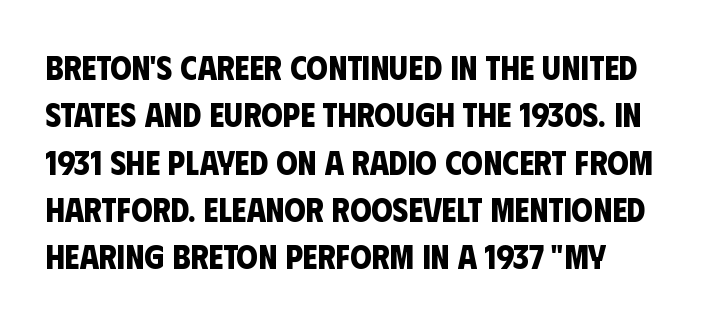
The image shows 34 px bold, condensed sans-serif type; set normal line spacing (1.39x), normal letter spacing, not underlined; low stroke contrast and a large x-height.
